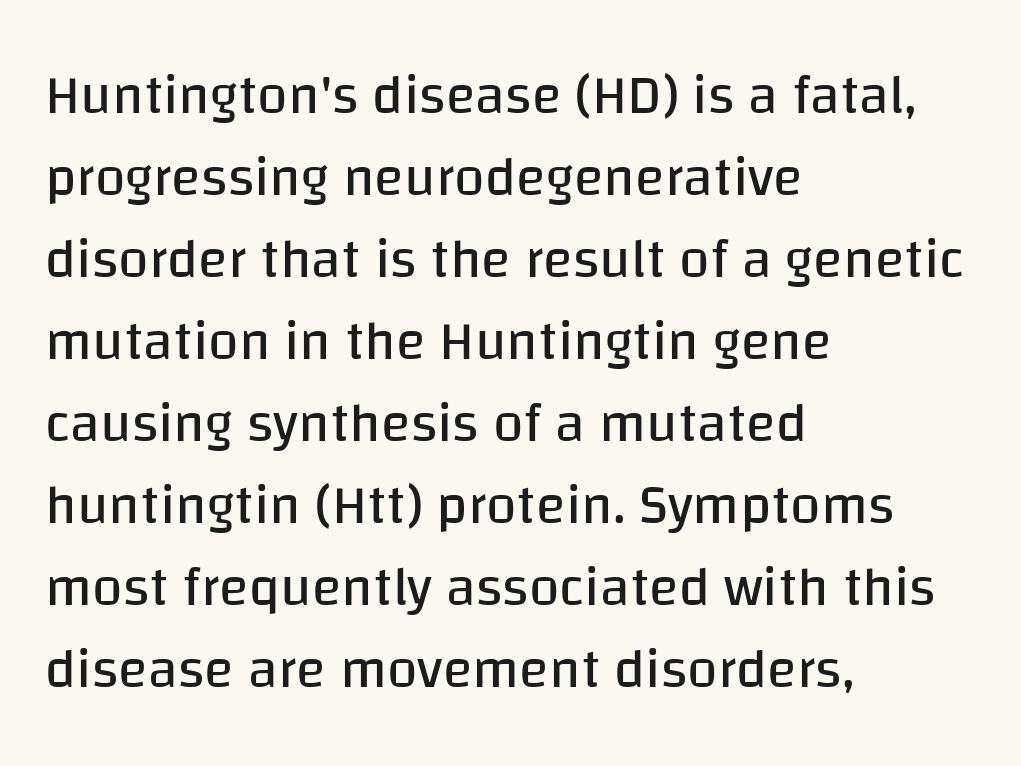
The image shows 55 px regular-weight sans-serif type, upright; set left-aligned, normal line spacing (1.49x), normal letter spacing, not underlined; low stroke contrast and a large x-height.
